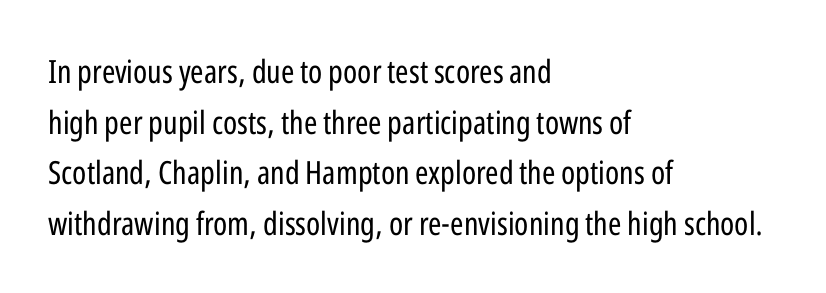
The image shows 32 px regular-weight, condensed sans-serif type, upright; set left-aligned, normal line spacing (1.58x), normal letter spacing, not underlined; low stroke contrast and a medium x-height.
